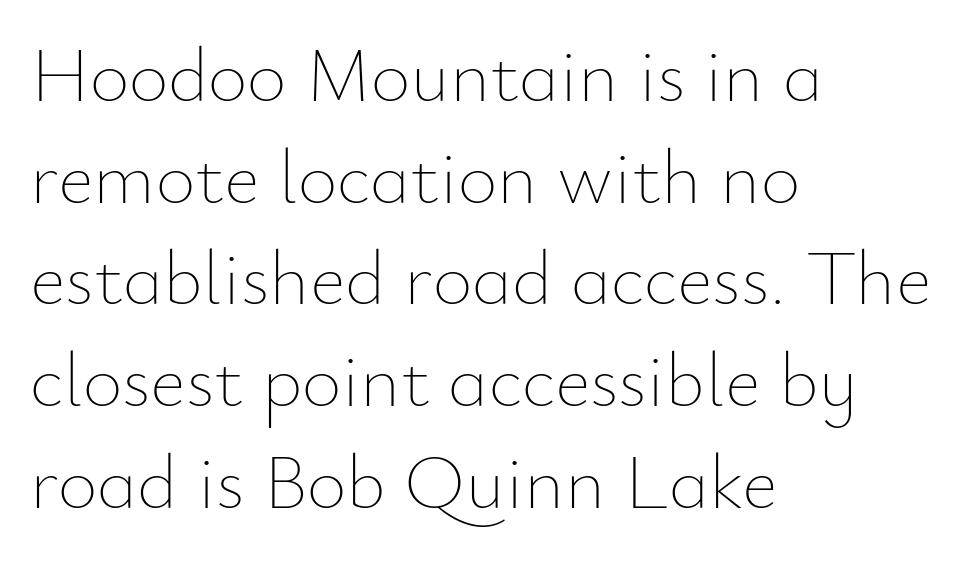
The image shows 77 px thin type, upright; set left-aligned, normal line spacing (1.32x), normal letter spacing, not underlined; low stroke contrast and a small x-height.
